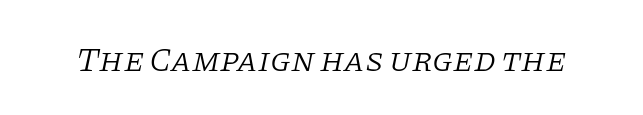
The image shows 34 px light serif type, italic (leaning right); set normal letter spacing, not underlined; low stroke contrast and a large x-height.
